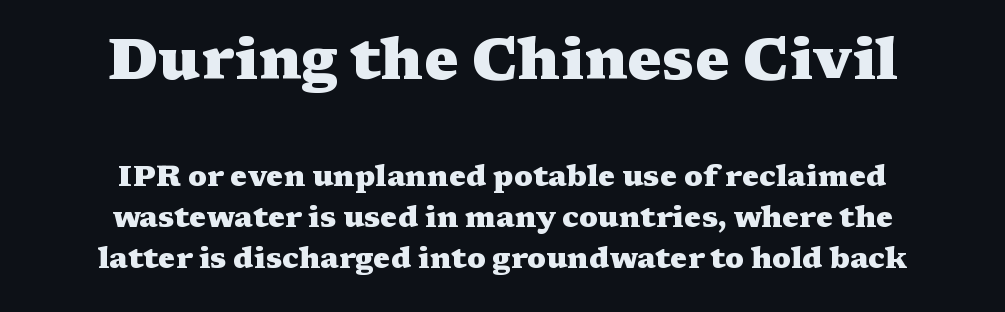
Q: Is the text bold? A: Yes.
Q: Is the text italic (slanted)? A: No, it is upright.
Q: Is the typeface a serif or a sans-serif typeface? A: Serif.
Q: Is the text underlined? A: No.
Q: How is the paragraph aligned? A: Centered.
Q: Is the spacing between letters normal or unusually wide? A: Normal.
Q: Is the spacing between lines tight, normal or loose? A: Normal.
Q: Which block of text is set in a larger size, the first (top) or the second (bottom)? A: The first (top) one.
Q: Width (condensed, normal, or wide)? A: Wide.
Q: Stroke contrast? A: Medium.
Q: x-height? A: Medium.
Q: Monospaced? A: No.
